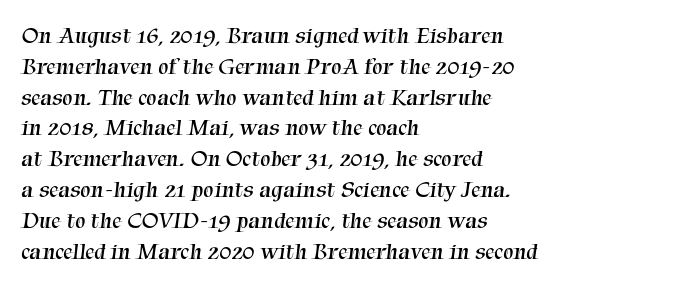
{"bold": "no", "underline": "no", "align": "left", "line_spacing": "normal", "line_spacing_ratio": 1.34, "letter_spacing": "normal", "letter_spacing_em": 0.0, "glyph_px": 23}
